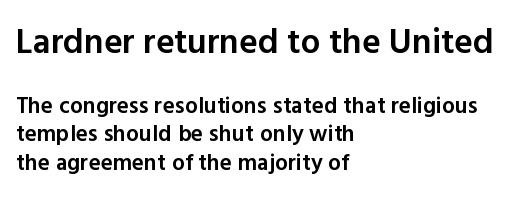
The image shows 35 px semibold sans-serif type, upright; set left-aligned, normal line spacing (1.25x), normal letter spacing, not underlined; the first (top) block is 1.52x larger; a medium x-height.
